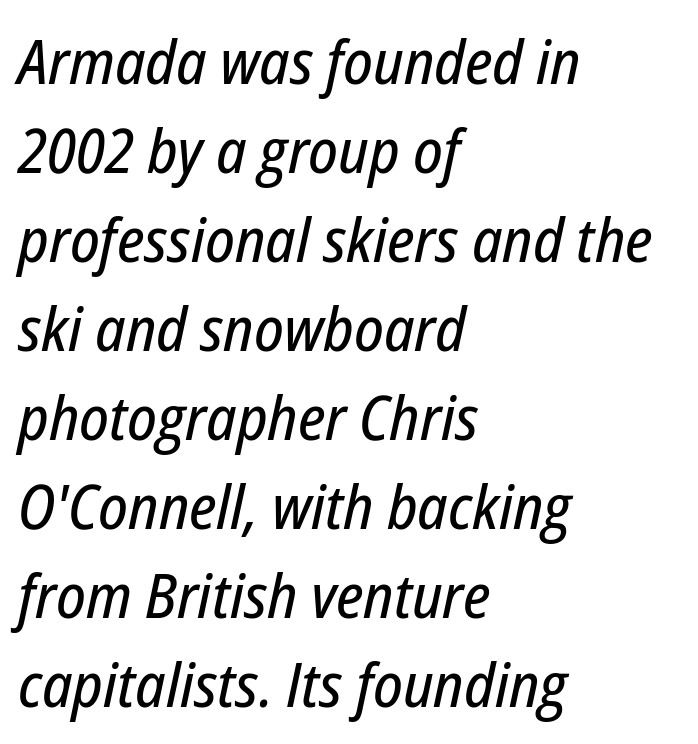
{"italic": "yes", "lean": "right", "slant_degrees": 12, "width": "condensed", "stroke_contrast": "low", "x_height": "medium", "monospaced": "no", "underline": "no", "align": "left", "line_spacing": "normal", "line_spacing_ratio": 1.46, "letter_spacing": "normal", "letter_spacing_em": 0.0, "glyph_px": 61}
